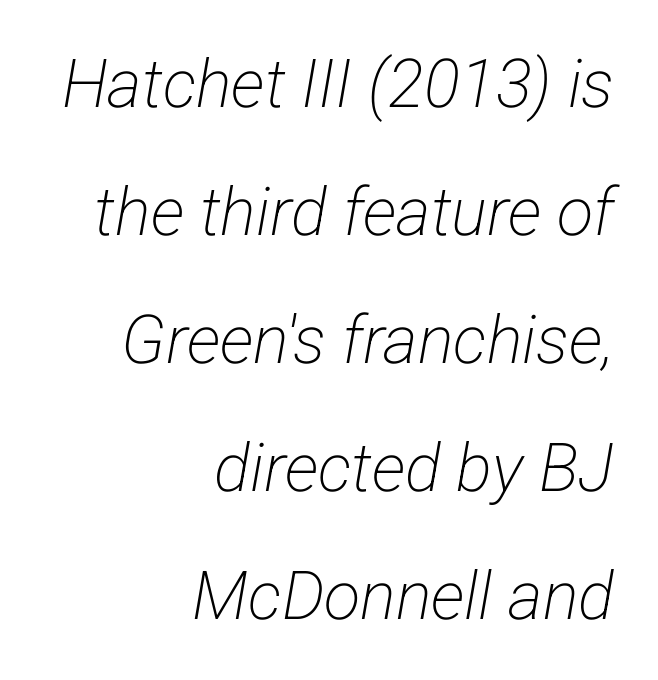
The image shows 67 px light, condensed sans-serif type; set right-aligned, loose line spacing (1.91x), normal letter spacing, not underlined; low stroke contrast and a medium x-height.
